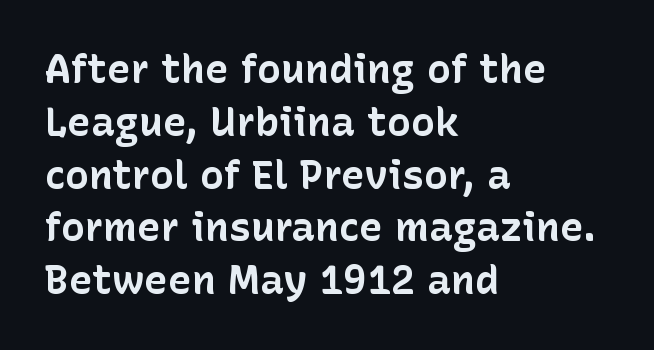
Q: Is the text bold? A: Yes.
Q: Is the text italic (slanted)? A: No, it is upright.
Q: Is the typeface a serif or a sans-serif typeface? A: Sans-serif.
Q: Is the text underlined? A: No.
Q: How is the paragraph aligned? A: Left-aligned.
Q: Is the spacing between letters normal or unusually wide? A: Normal.
Q: Is the spacing between lines tight, normal or loose? A: Normal.
Q: Width (condensed, normal, or wide)? A: Normal.
Q: Stroke contrast? A: Low.
Q: x-height? A: Medium.
Q: Monospaced? A: No.
